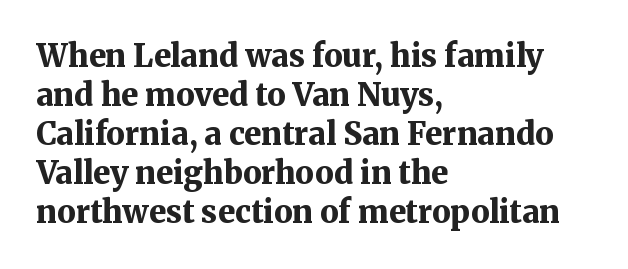
The strip under each line holds only bare page. Is there much room between lines? A standard amount, neither cramped nor airy. The letters advance in unequal steps, a hallmark of proportional type. This is roman type, the default non-slanted kind. A full-strength bold gives these letters their thick strokes. Short note: letters normally spaced.
